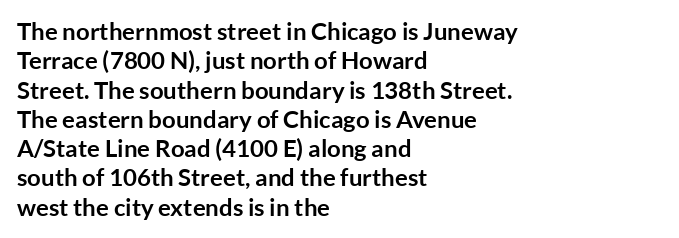
The image shows 24 px bold type, upright; set left-aligned, line spacing 1.22x, normal letter spacing, not underlined.
